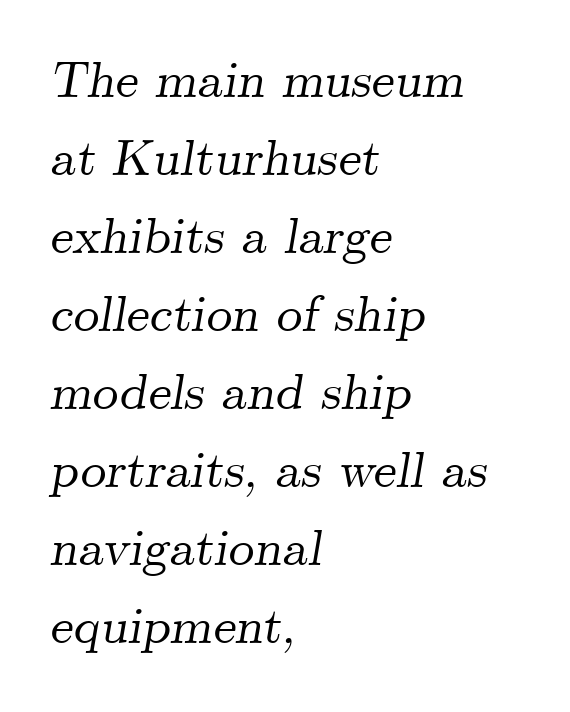
The image shows 51 px serif type, italic (leaning right); set left-aligned, normal line spacing (1.53x), normal letter spacing, not underlined; medium stroke contrast and a small x-height.
